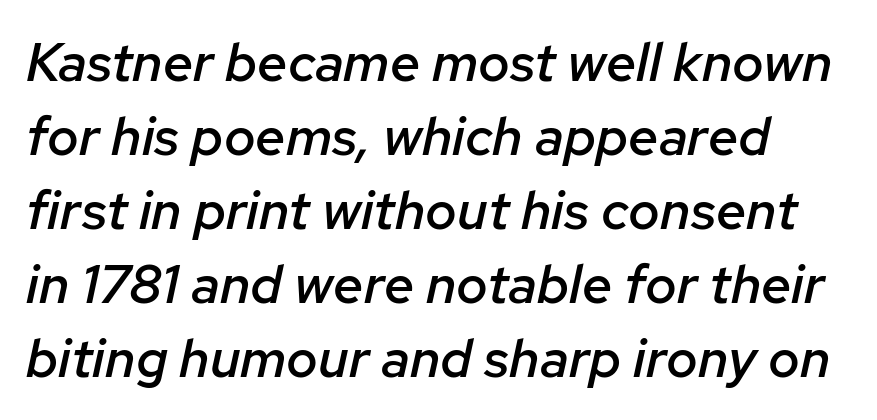
Q: Is the text bold? A: Semi-bold.
Q: Is the text italic (slanted)? A: Yes, it leans right by about 12 degrees.
Q: Is the text underlined? A: No.
Q: Is the spacing between letters normal or unusually wide? A: Normal.
Q: Is the spacing between lines tight, normal or loose? A: Normal.
Q: Width (condensed, normal, or wide)? A: Normal.
Q: Stroke contrast? A: Low.
Q: x-height? A: Medium.
Q: Monospaced? A: No.
